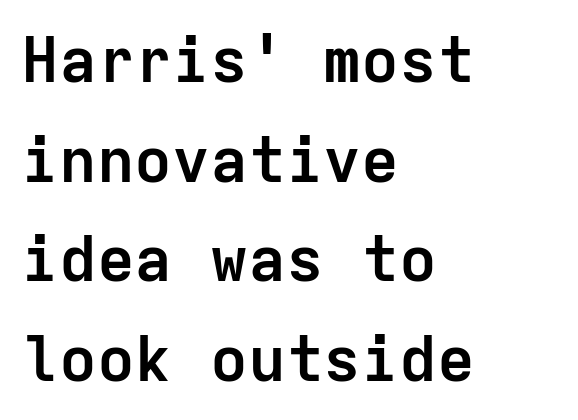
{"serif": "no", "italic": "no", "bold": "yes", "weight": "semibold", "width": "normal", "stroke_contrast": "low", "x_height": "medium", "monospaced": "yes", "underline": "no", "align": "left", "line_spacing": "normal", "line_spacing_ratio": 1.58, "letter_spacing": "normal", "letter_spacing_em": 0.0, "glyph_px": 63}
